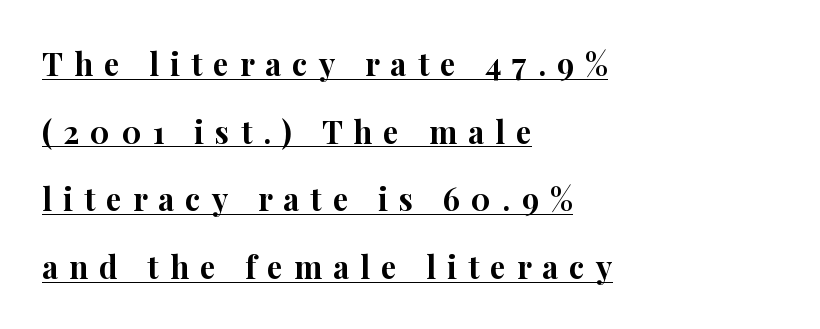
You can see a thin bar hugging the bottom of the glyphs. Regarding serifs, this sample has them. The sample has been set heavy, in full bold. All the whitespace from short lines collects on the right. The rendering inserts visible extra space after every character.
